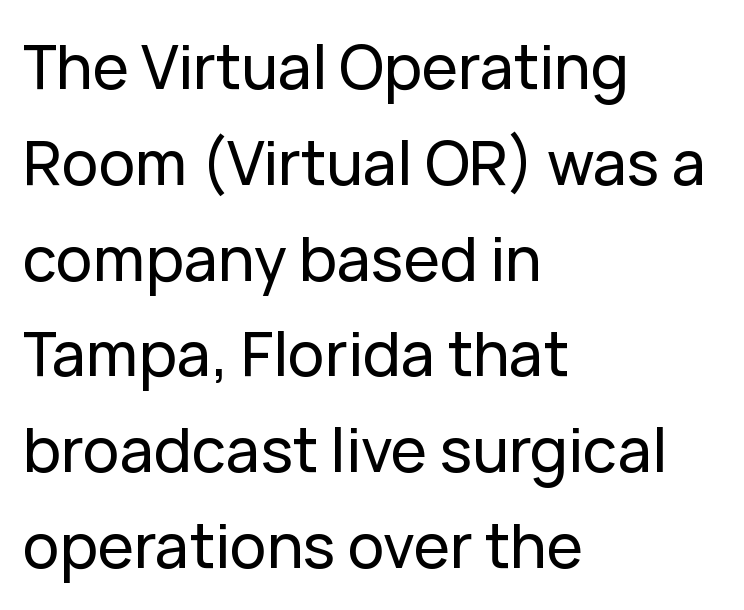
Has an underline been added? It has not. The rendering keeps characters at their native spacing. Notice how descenders clear the ascenders below comfortably — that's standard leading. I'd call this a sans setting — the letters go barefoot.
